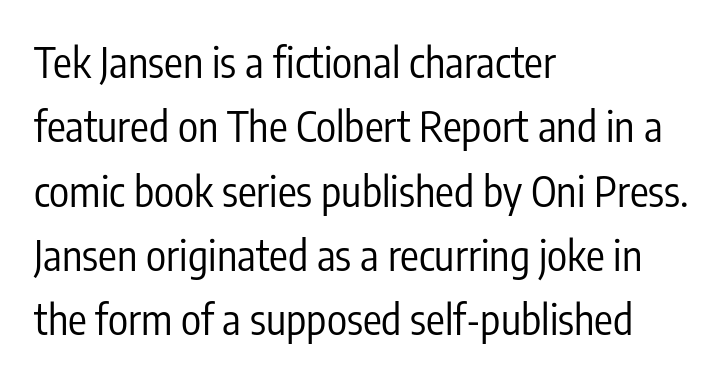
The image shows 42 px regular-weight, condensed sans-serif type, upright; set left-aligned, normal line spacing (1.53x), normal letter spacing, not underlined; low stroke contrast and a medium x-height.
